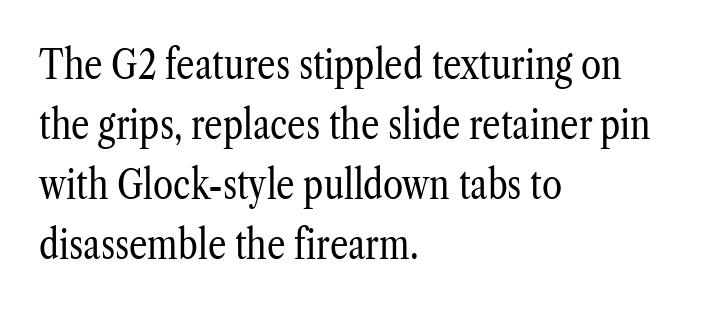
The rendering uses natural spacing where letterforms have individual widths. Check under the words: just untouched page. Ink coverage per letter is moderate at most. Every character sits straight up, as roman type does. The space between consecutive lines is moderate.
